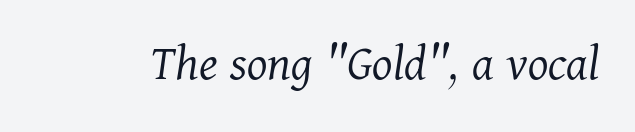
Character widths vary here, with narrow letters taking less room than wide ones. Heaviness? Minimal to ordinary, like unemphasized prose. Beneath every word, the page is bare. This sample uses plain, unmodified letter spacing. These lines are composed in type with serifs.
